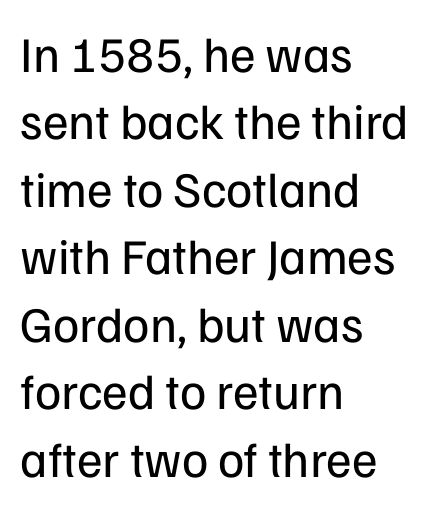
The rendering uses natural spacing where letterforms have individual widths. Heaviness? Minimal to ordinary, like unemphasized prose. Descender tails drop into unmarked territory. Nothing unusual about the tracking: characters are spaced as the font intends.
